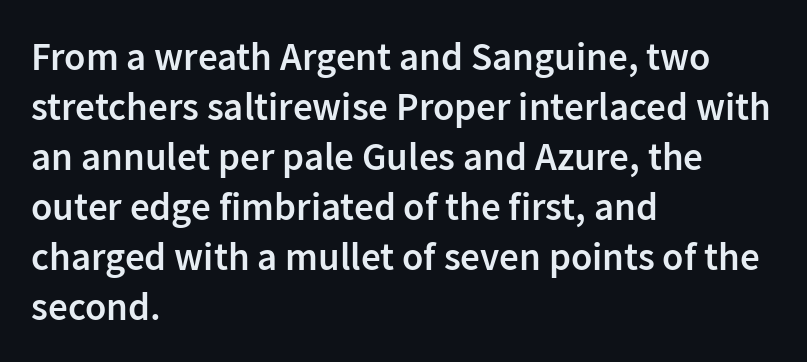
Q: Is the text bold? A: Semi-bold.
Q: Is the text italic (slanted)? A: No, it is upright.
Q: Is the typeface a serif or a sans-serif typeface? A: Sans-serif.
Q: Is the text underlined? A: No.
Q: How is the paragraph aligned? A: Left-aligned.
Q: Is the spacing between letters normal or unusually wide? A: Normal.
Q: Is the spacing between lines tight, normal or loose? A: Normal.
Q: Width (condensed, normal, or wide)? A: Normal.
Q: Stroke contrast? A: Low.
Q: x-height? A: Medium.
Q: Monospaced? A: No.
